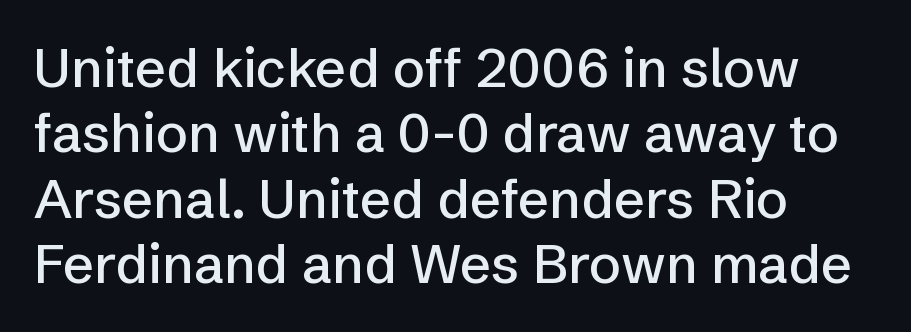
{"serif": "no", "italic": "no", "width": "normal", "stroke_contrast": "low", "x_height": "medium", "monospaced": "no", "underline": "no", "align": "left", "line_spacing_ratio": 1.21, "letter_spacing": "normal", "letter_spacing_em": 0.0, "glyph_px": 54}
